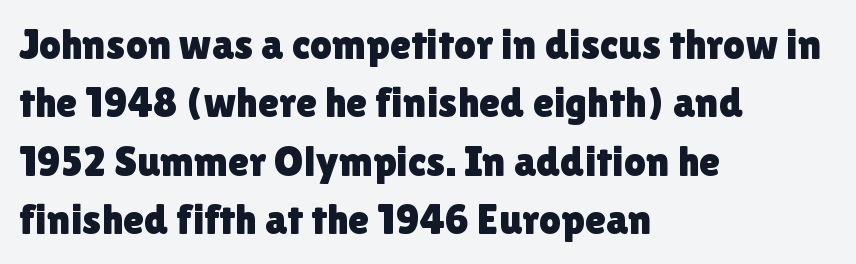
The block of text has a typical density, with ordinary space between rows. You can tell from the bare stems that sans-serif type was used. Each row of text sits above clean, open space. The letters advance in unequal steps, a hallmark of proportional type.
